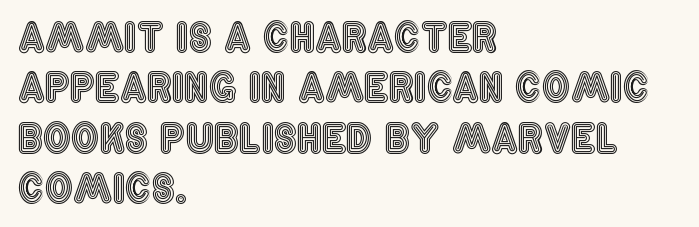
Character widths vary here, with narrow letters taking less room than wide ones. Style check: upright. Check the space under the baseline: it is left empty. Tracking value appears to be zero — textbook default spacing.
